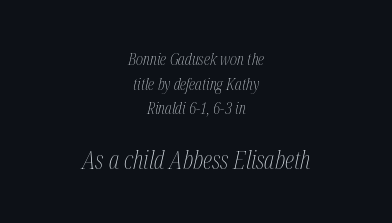
{"italic": "yes", "lean": "right", "slant_degrees": 12, "bold": "no", "underline": "no", "align": "center", "line_spacing": "normal", "line_spacing_ratio": 1.45, "letter_spacing": "normal", "letter_spacing_em": 0.0, "larger_block": "second", "size_ratio": 1.53, "glyph_px": 26}
